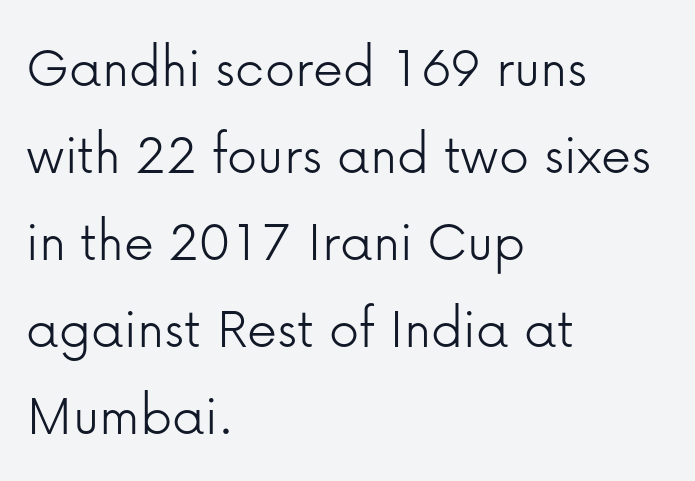
Q: Is the text bold? A: No.
Q: Is the text italic (slanted)? A: No, it is upright.
Q: Is the typeface a serif or a sans-serif typeface? A: Sans-serif.
Q: Is the text underlined? A: No.
Q: How is the paragraph aligned? A: Left-aligned.
Q: Is the spacing between letters normal or unusually wide? A: Normal.
Q: Is the spacing between lines tight, normal or loose? A: Normal.
Q: Width (condensed, normal, or wide)? A: Normal.
Q: Stroke contrast? A: Low.
Q: x-height? A: Medium.
Q: Monospaced? A: No.
